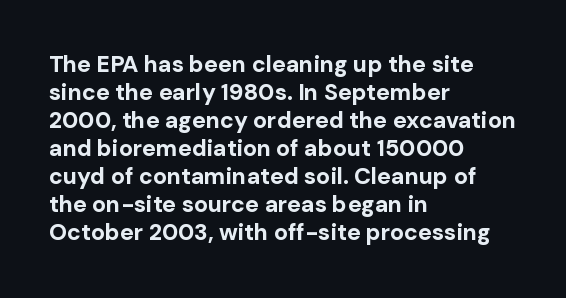
The image shows 23 px bold type, upright; set left-aligned, line spacing 1.22x, normal letter spacing, not underlined.
